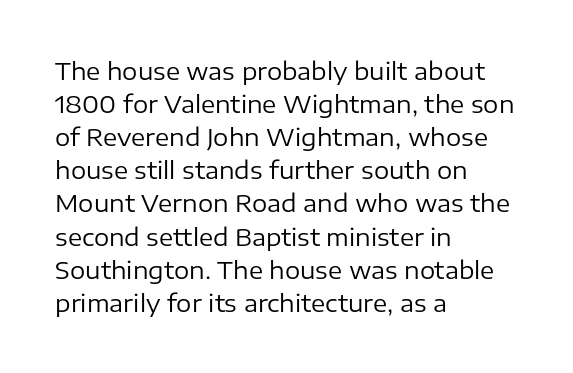
The image shows 24 px text type, upright; set left-aligned, normal line spacing (1.38x), normal letter spacing, not underlined.
